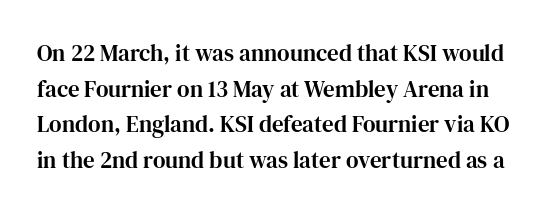
Q: Is the text italic (slanted)? A: No, it is upright.
Q: Is the text underlined? A: No.
Q: Is the spacing between letters normal or unusually wide? A: Normal.
Q: Is the spacing between lines tight, normal or loose? A: Normal.
